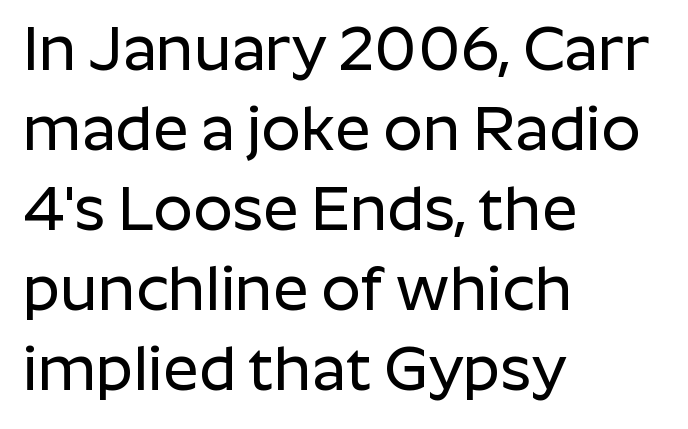
Q: Is the text italic (slanted)? A: No, it is upright.
Q: Is the typeface a serif or a sans-serif typeface? A: Sans-serif.
Q: Is the text underlined? A: No.
Q: How is the paragraph aligned? A: Left-aligned.
Q: Is the spacing between letters normal or unusually wide? A: Normal.
Q: Is the spacing between lines tight, normal or loose? A: Normal.
Q: Width (condensed, normal, or wide)? A: Normal.
Q: Stroke contrast? A: Low.
Q: x-height? A: Medium.
Q: Monospaced? A: No.
